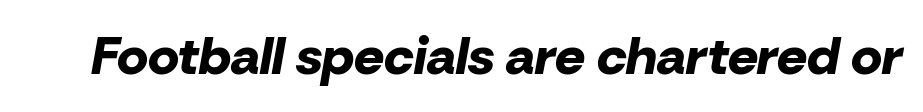
{"italic": "yes", "lean": "right", "slant_degrees": 10, "bold": "yes", "weight": "bold", "width": "normal", "stroke_contrast": "low", "x_height": "medium", "monospaced": "no", "underline": "no", "letter_spacing": "normal", "letter_spacing_em": 0.0, "glyph_px": 53}
